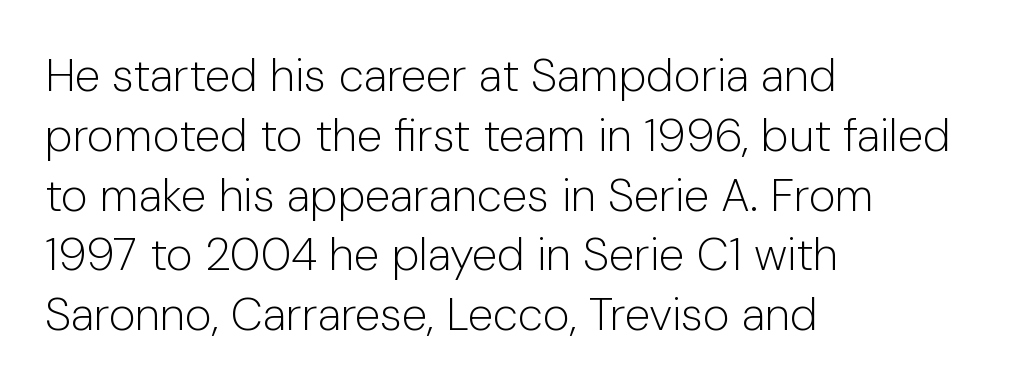
Q: Is the text bold? A: No.
Q: Is the text italic (slanted)? A: No, it is upright.
Q: Is the typeface a serif or a sans-serif typeface? A: Sans-serif.
Q: Is the text underlined? A: No.
Q: How is the paragraph aligned? A: Left-aligned.
Q: Is the spacing between letters normal or unusually wide? A: Normal.
Q: Is the spacing between lines tight, normal or loose? A: Normal.
Q: Width (condensed, normal, or wide)? A: Normal.
Q: Stroke contrast? A: Low.
Q: x-height? A: Medium.
Q: Monospaced? A: No.
